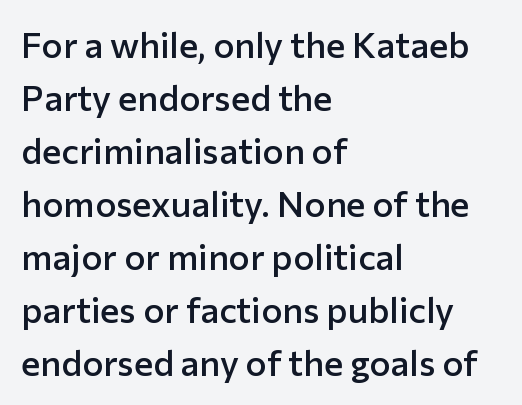
Q: Is the text bold? A: Semi-bold.
Q: Is the text italic (slanted)? A: No, it is upright.
Q: Is the typeface a serif or a sans-serif typeface? A: Sans-serif.
Q: Is the text underlined? A: No.
Q: How is the paragraph aligned? A: Left-aligned.
Q: Is the spacing between letters normal or unusually wide? A: Normal.
Q: Is the spacing between lines tight, normal or loose? A: Normal.
Q: Width (condensed, normal, or wide)? A: Normal.
Q: Stroke contrast? A: Low.
Q: x-height? A: Medium.
Q: Monospaced? A: No.
